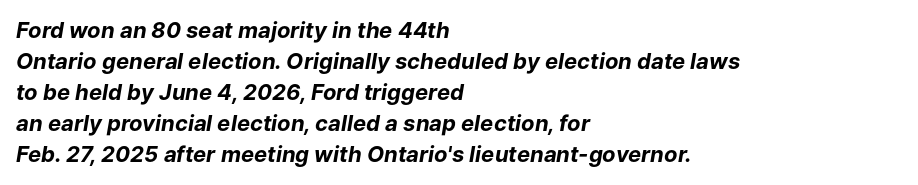
Letter spacing: default. This rendering features lettering with no underline. The whole block is typeset with a tilt. Students, observe: this is what conventionally led text looks like.
